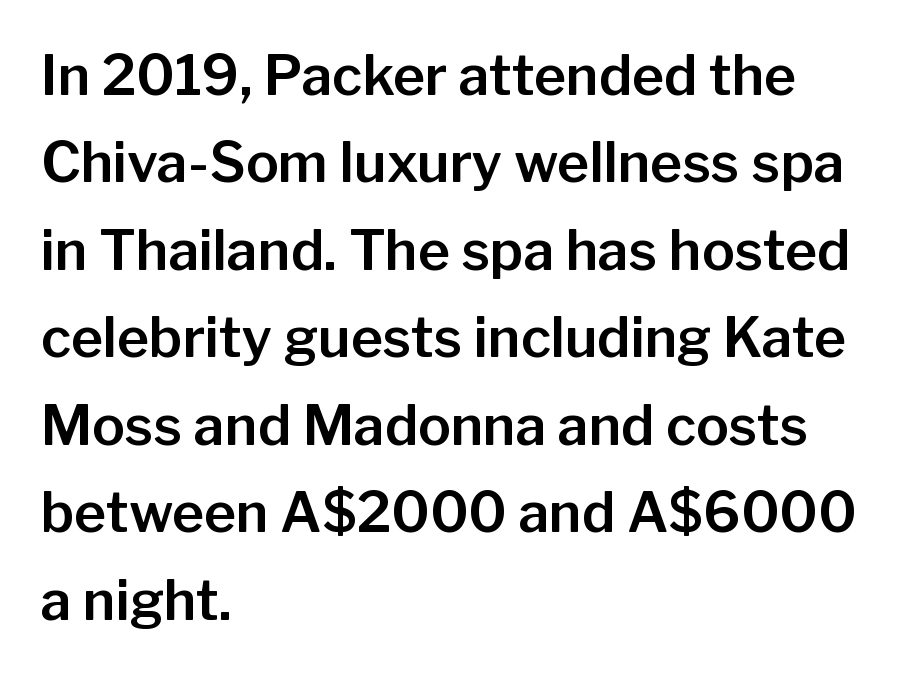
The lettering holds an erect, upright posture throughout. These lines are rendered in a variable-pitch font. The space beneath each line is pristine and unruled. A student would call this left alignment; a typographer would say flush left, rag right. The letters sit at their default tracking, neither squeezed nor spread. These lines are composed in type without serifs.
